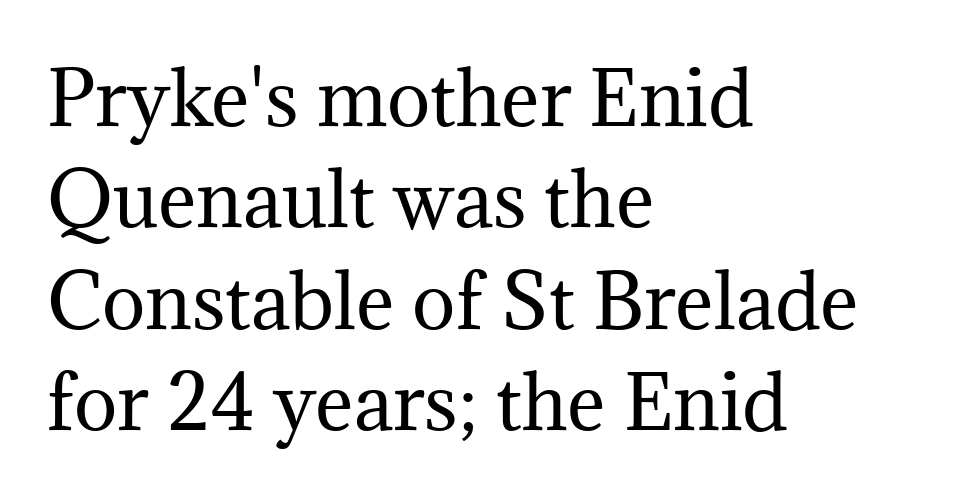
What stands out about the letter spacing? Nothing — it is the standard amount. The text was rendered using a seriffed face with decorative stroke endings. Think of a printed novel: that variable character pitch is what you see here. Every stem runs plumb, perpendicular to the baseline. Horizontal bands of white between lines are of average thickness. Clear beneath every line of the passage.
